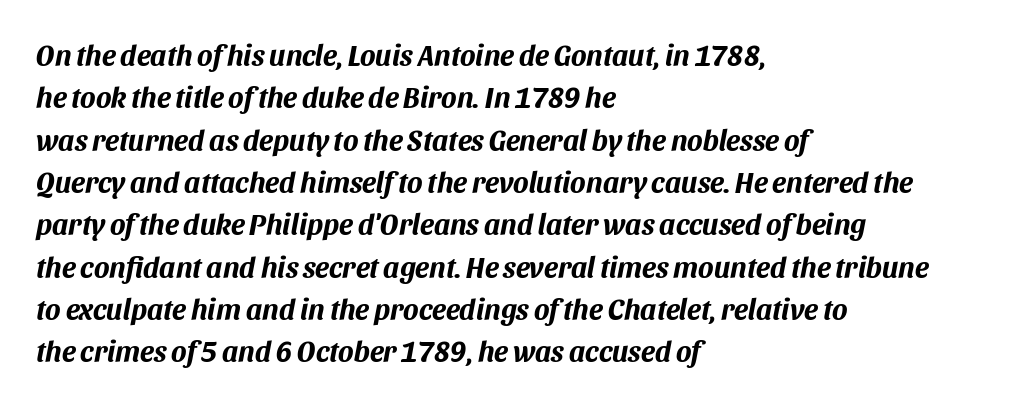
The image shows 29 px bold type, italic (leaning right); set left-aligned, normal line spacing (1.46x), normal letter spacing, not underlined; medium stroke contrast and a large x-height.
